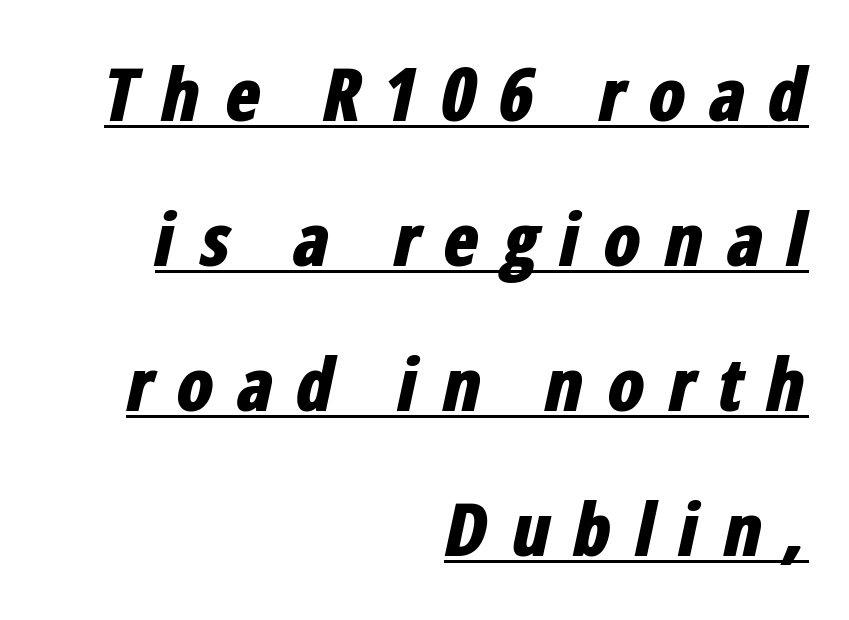
Q: Is the text bold? A: Yes.
Q: Is the text italic (slanted)? A: Yes, it leans right by about 12 degrees.
Q: Is the text underlined? A: Yes.
Q: How is the paragraph aligned? A: Right-aligned.
Q: Is the spacing between letters normal or unusually wide? A: Unusually wide.
Q: Is the spacing between lines tight, normal or loose? A: Loose.
Q: Width (condensed, normal, or wide)? A: Condensed.
Q: Stroke contrast? A: Low.
Q: x-height? A: Medium.
Q: Monospaced? A: No.
